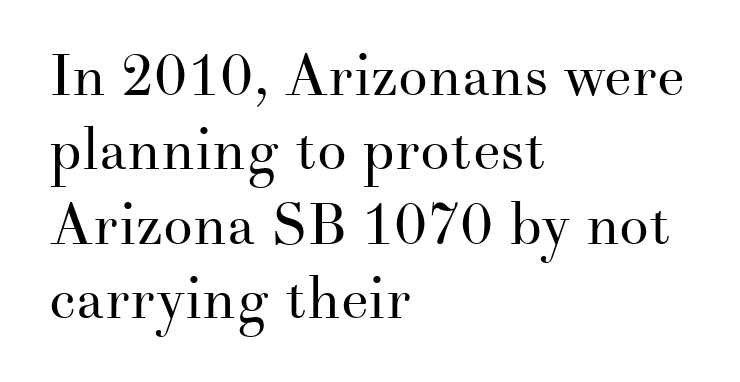
{"serif": "yes", "italic": "no", "bold": "no", "weight": "regular", "width": "normal", "stroke_contrast": "medium", "x_height": "small", "monospaced": "no", "underline": "no", "align": "left", "line_spacing": "normal", "line_spacing_ratio": 1.26, "letter_spacing": "normal", "letter_spacing_em": 0.0, "glyph_px": 59}
